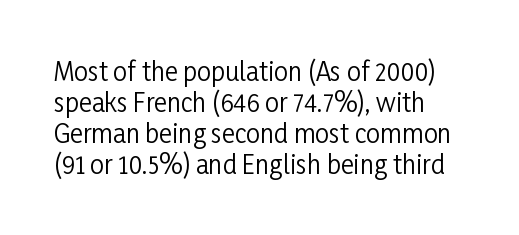
Q: Is the text bold? A: No.
Q: Is the text italic (slanted)? A: No, it is upright.
Q: Is the text underlined? A: No.
Q: Is the spacing between letters normal or unusually wide? A: Normal.
